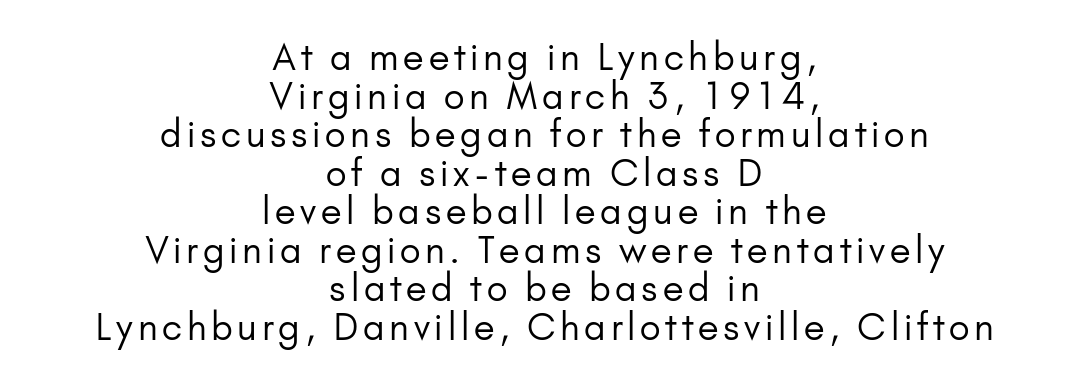
Q: Is the text bold? A: No.
Q: Is the text italic (slanted)? A: No, it is upright.
Q: Is the typeface a serif or a sans-serif typeface? A: Sans-serif.
Q: Is the text underlined? A: No.
Q: How is the paragraph aligned? A: Centered.
Q: Is the spacing between lines tight, normal or loose? A: Tight.
Q: Width (condensed, normal, or wide)? A: Normal.
Q: Stroke contrast? A: Low.
Q: x-height? A: Small.
Q: Monospaced? A: No.
